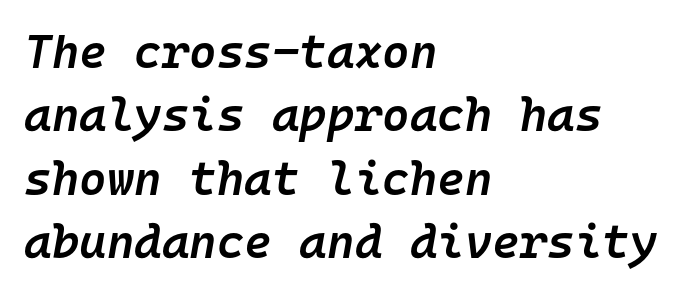
The typography opts for an oblique posture over an upright one. The face used here is rendered with its standard letterfit. In terms of weight, the rendering is demibold, just under bold. Every character here occupies the same horizontal width, giving the sample a typewriter-like rhythm.
